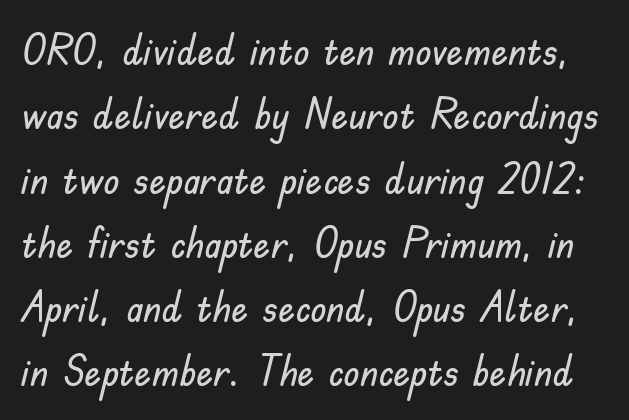
The face used here is a sans, in the tradition of grotesques and geometrics. Looks like regular typesetting: each glyph gets only the width it needs. Is there much room between lines? A standard amount, neither cramped nor airy. Letter spacing: default. Just letters on the line, the space beneath them empty.
